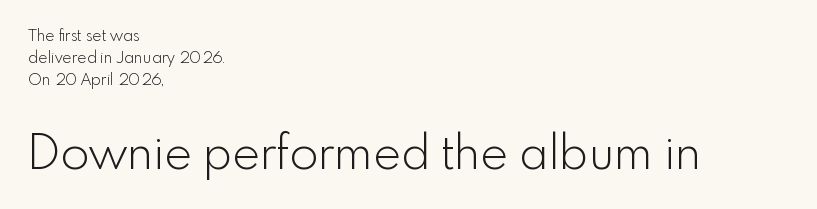
{"serif": "no", "italic": "no", "bold": "no", "weight": "light", "width": "normal", "x_height": "small", "monospaced": "no", "underline": "no", "align": "left", "line_spacing": "normal", "line_spacing_ratio": 1.38, "letter_spacing": "normal", "letter_spacing_em": 0.0, "larger_block": "second", "size_ratio": 2.94, "glyph_px": 47}
